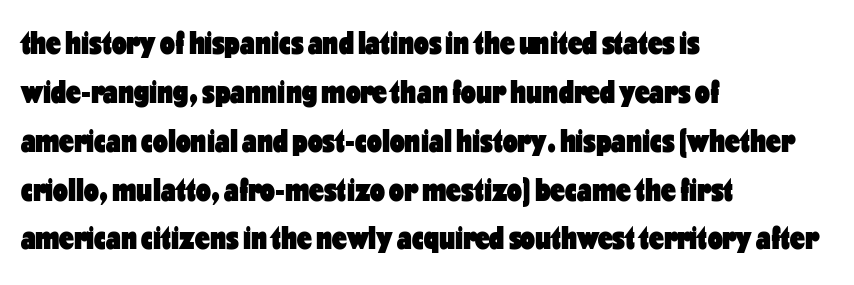
Q: Is the text bold? A: Yes.
Q: Is the text italic (slanted)? A: No, it is upright.
Q: Is the typeface a serif or a sans-serif typeface? A: Sans-serif.
Q: Is the text underlined? A: No.
Q: How is the paragraph aligned? A: Left-aligned.
Q: Is the spacing between letters normal or unusually wide? A: Normal.
Q: Is the spacing between lines tight, normal or loose? A: Normal.
Q: Width (condensed, normal, or wide)? A: Condensed.
Q: Stroke contrast? A: Low.
Q: x-height? A: Medium.
Q: Monospaced? A: No.
